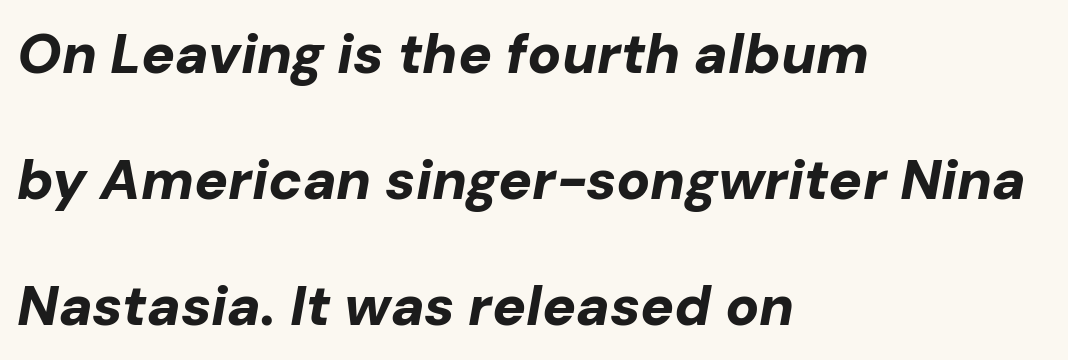
The image shows 56 px bold type, italic (leaning right); set left-aligned, loose line spacing (2.25x), normal letter spacing, not underlined; low stroke contrast and a medium x-height.
